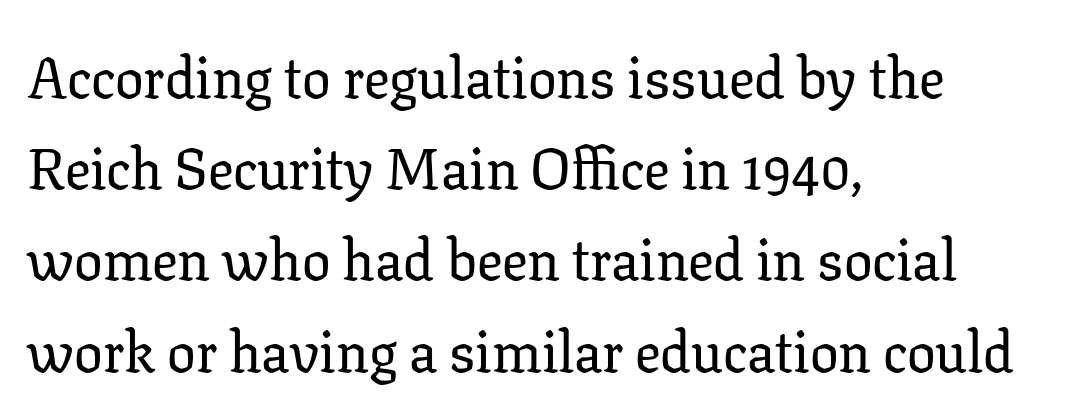
{"serif": "yes", "italic": "no", "width": "normal", "stroke_contrast": "low", "x_height": "medium", "monospaced": "no", "underline": "no", "align": "left", "line_spacing": "normal", "line_spacing_ratio": 1.6, "letter_spacing": "normal", "letter_spacing_em": 0.0, "glyph_px": 57}
